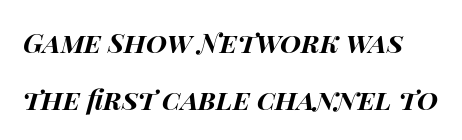
Q: Is the text bold? A: Yes.
Q: Is the text italic (slanted)? A: Yes, it leans right by about 14 degrees.
Q: Is the text underlined? A: No.
Q: Is the spacing between letters normal or unusually wide? A: Normal.
Q: Is the spacing between lines tight, normal or loose? A: Loose.
